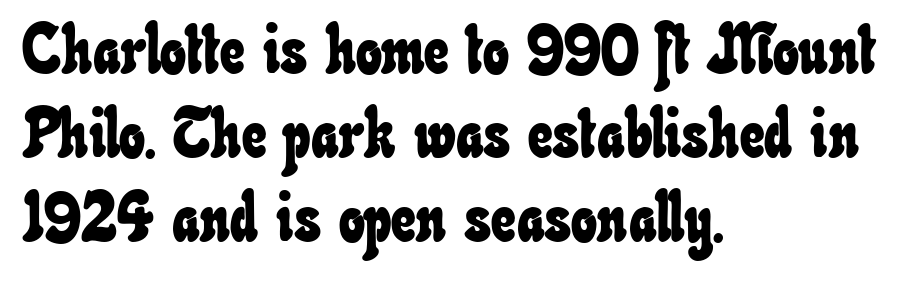
The image shows 69 px condensed type; set left-aligned, line spacing 1.22x, normal letter spacing, not underlined; low stroke contrast and a small x-height.
